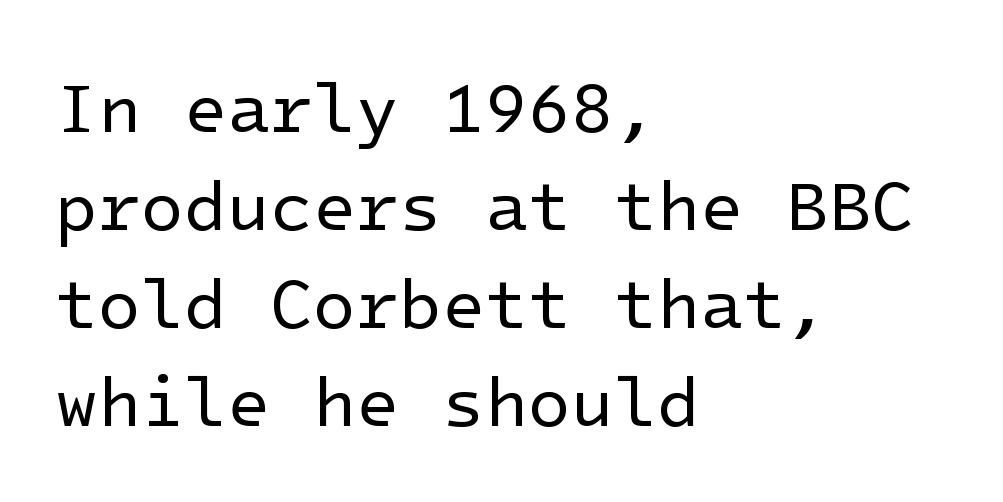
Q: Is the text bold? A: No.
Q: Is the text italic (slanted)? A: No, it is upright.
Q: Is the typeface a serif or a sans-serif typeface? A: Sans-serif.
Q: Is the text underlined? A: No.
Q: How is the paragraph aligned? A: Left-aligned.
Q: Is the spacing between letters normal or unusually wide? A: Normal.
Q: Is the spacing between lines tight, normal or loose? A: Normal.
Q: Width (condensed, normal, or wide)? A: Normal.
Q: Stroke contrast? A: Low.
Q: x-height? A: Medium.
